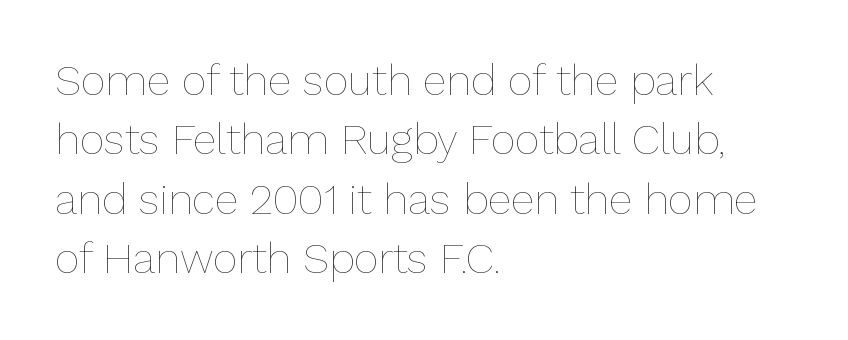
{"italic": "no", "bold": "no", "weight": "thin", "width": "normal", "stroke_contrast": "low", "x_height": "medium", "monospaced": "no", "underline": "no", "align": "left", "line_spacing": "normal", "line_spacing_ratio": 1.38, "letter_spacing": "normal", "letter_spacing_em": 0.0, "glyph_px": 43}
